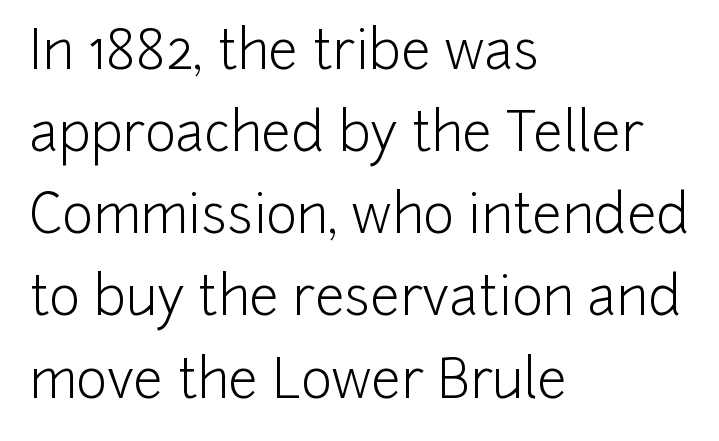
{"serif": "no", "italic": "no", "bold": "no", "weight": "light", "width": "normal", "stroke_contrast": "low", "x_height": "medium", "monospaced": "no", "underline": "no", "align": "left", "line_spacing": "normal", "line_spacing_ratio": 1.55, "letter_spacing": "normal", "letter_spacing_em": 0.0, "glyph_px": 53}
